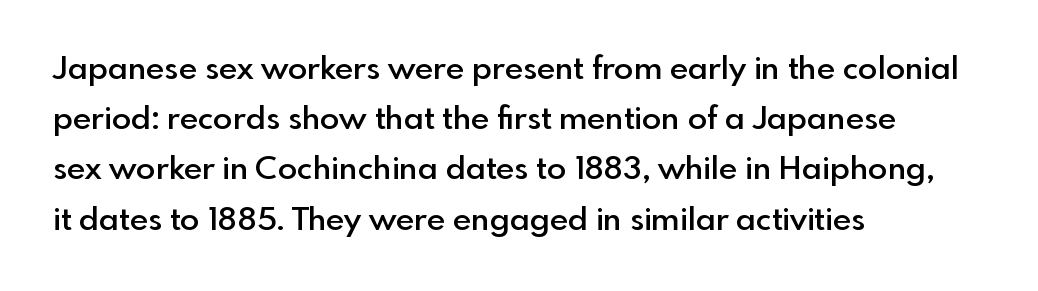
Q: Is the text bold? A: Semi-bold.
Q: Is the text italic (slanted)? A: No, it is upright.
Q: Is the typeface a serif or a sans-serif typeface? A: Sans-serif.
Q: Is the text underlined? A: No.
Q: How is the paragraph aligned? A: Left-aligned.
Q: Is the spacing between letters normal or unusually wide? A: Normal.
Q: Is the spacing between lines tight, normal or loose? A: Normal.
Q: Width (condensed, normal, or wide)? A: Normal.
Q: x-height? A: Small.
Q: Monospaced? A: No.
